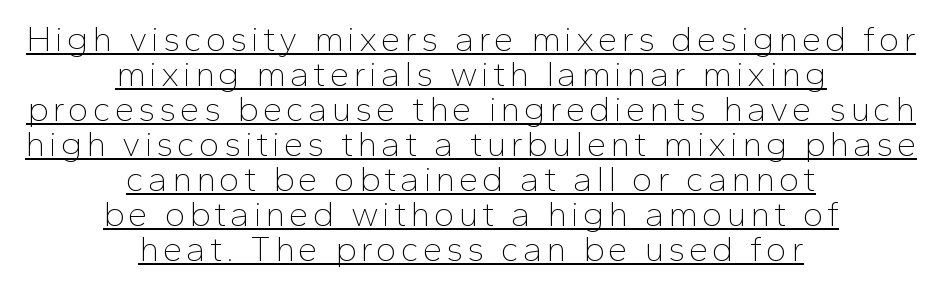
The passage shown is typed in a proportional face where columns would drift. Caption: face not bold, strokes unweighted. Line starts and ends both wander, symmetrically. Somebody hit Ctrl+U on this one — the words are underlined. Summary of vertical rhythm: compact, with narrow interline spacing.
